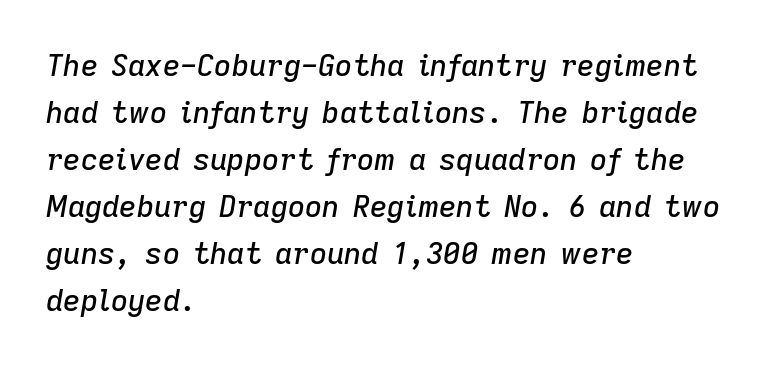
The image shows 30 px text type, italic (leaning right); set left-aligned, normal line spacing (1.57x), normal letter spacing, not underlined; low stroke contrast and a medium x-height.
